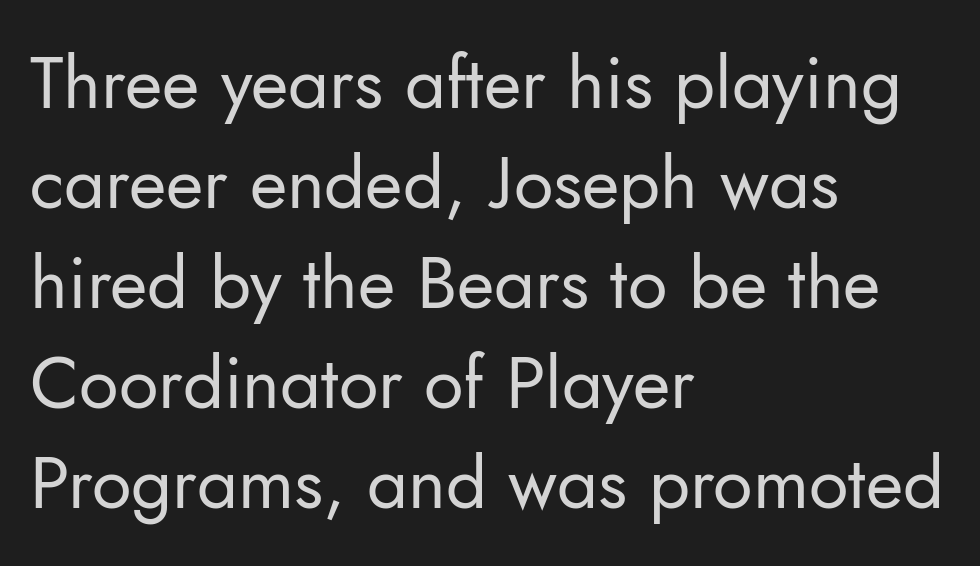
{"serif": "no", "italic": "no", "bold": "no", "weight": "regular", "width": "normal", "stroke_contrast": "low", "x_height": "small", "monospaced": "no", "underline": "no", "align": "left", "line_spacing": "normal", "line_spacing_ratio": 1.39, "letter_spacing": "normal", "letter_spacing_em": 0.0, "glyph_px": 72}
